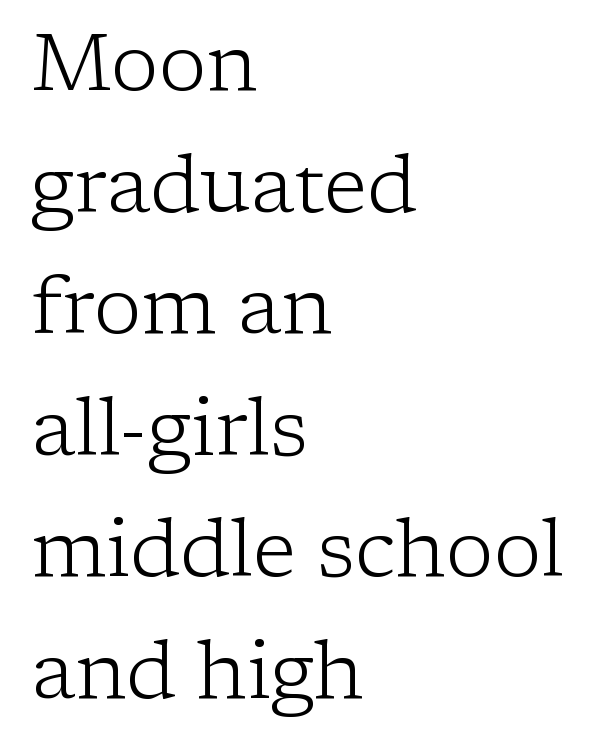
The image shows 80 px light serif type, upright; set left-aligned, normal line spacing (1.52x), normal letter spacing, not underlined; low stroke contrast and a medium x-height.
